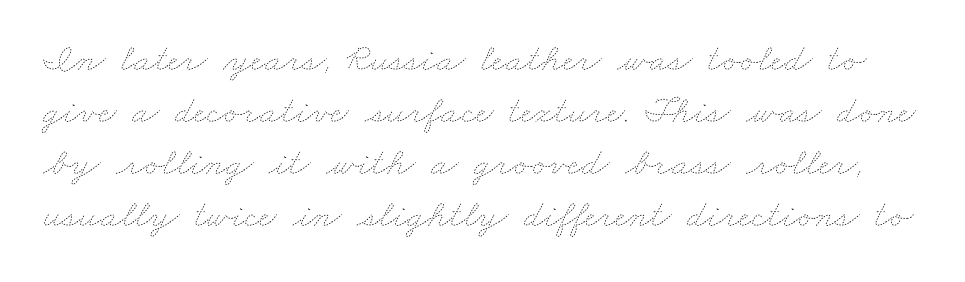
This is not heavy type; no bold has been used. Line spacing here is normal. A clean baseline with only descenders dipping below it. You could call the tracking neutral — neither tight nor loose.
